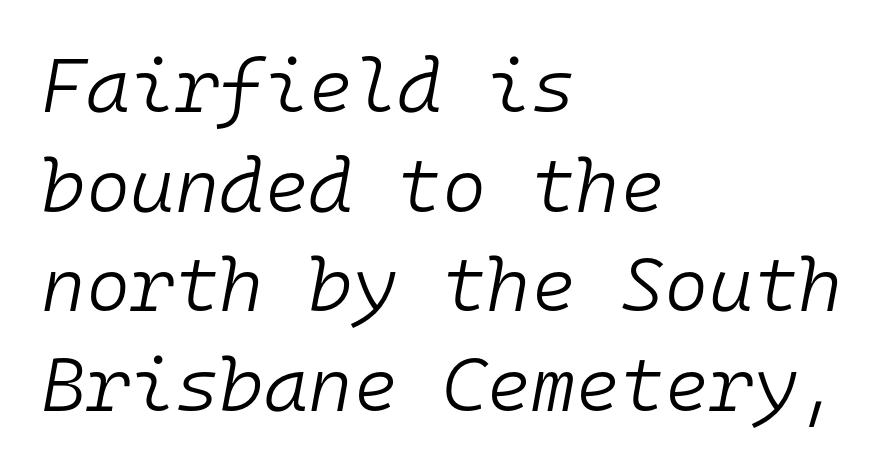
On a weight scale, this lands at 450 or below. Whoever set this chose a conventional vertical rhythm. The rendering uses typewriter-style spacing with identical character cells. Is the letter spacing exaggerated? No — it looks like the ordinary default.
